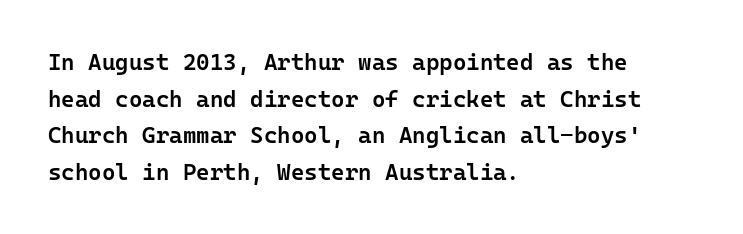
The image shows 23 px text type, upright; set left-aligned, normal line spacing (1.59x), normal letter spacing, not underlined.
